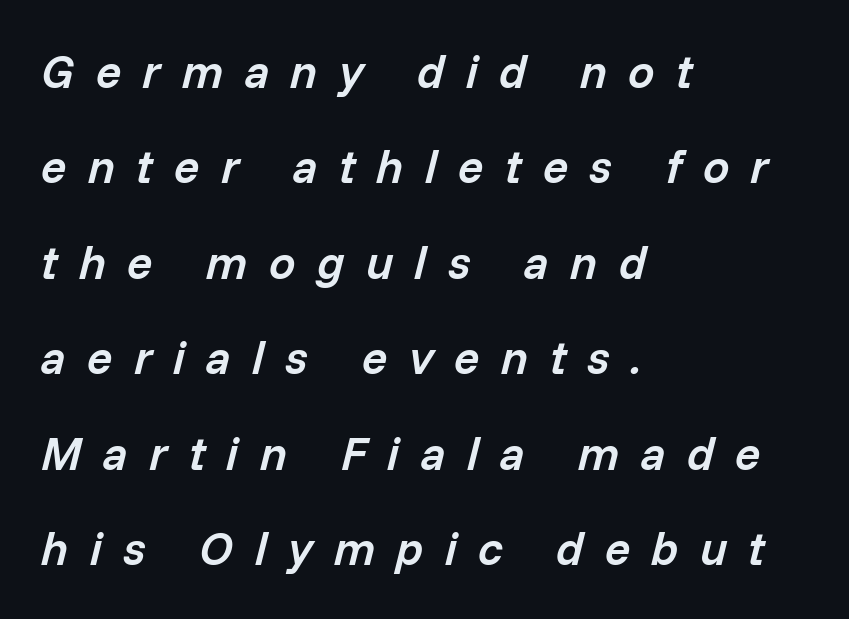
Q: Is the text bold? A: Semi-bold.
Q: Is the text italic (slanted)? A: Yes, it leans right by about 14 degrees.
Q: Is the text underlined? A: No.
Q: How is the paragraph aligned? A: Left-aligned.
Q: Is the spacing between letters normal or unusually wide? A: Unusually wide.
Q: Is the spacing between lines tight, normal or loose? A: Loose.
Q: Width (condensed, normal, or wide)? A: Normal.
Q: Stroke contrast? A: Low.
Q: x-height? A: Medium.
Q: Monospaced? A: No.
